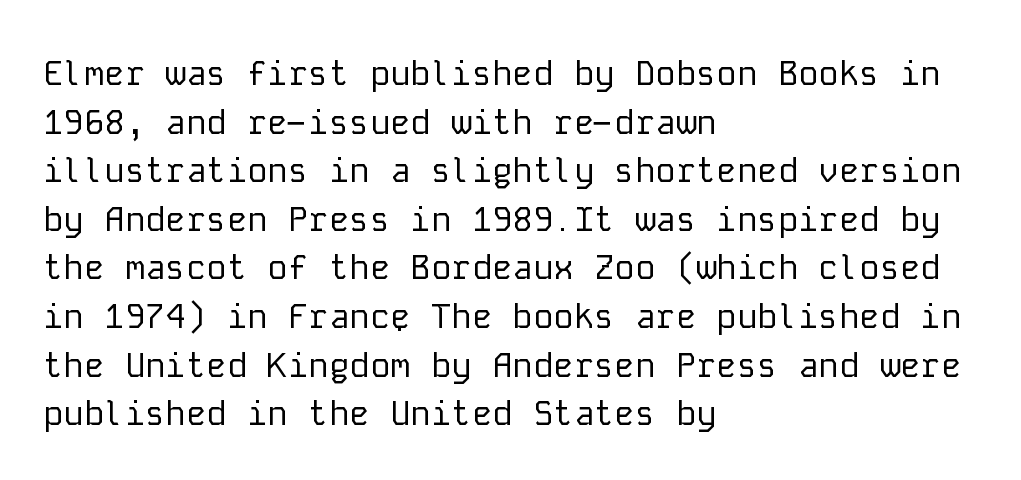
Q: Is the text bold? A: No.
Q: Is the text italic (slanted)? A: No, it is upright.
Q: Is the typeface a serif or a sans-serif typeface? A: Sans-serif.
Q: Is the text underlined? A: No.
Q: How is the paragraph aligned? A: Left-aligned.
Q: Is the spacing between letters normal or unusually wide? A: Normal.
Q: Is the spacing between lines tight, normal or loose? A: Normal.
Q: Width (condensed, normal, or wide)? A: Normal.
Q: Stroke contrast? A: Low.
Q: x-height? A: Medium.
Q: Monospaced? A: Yes.
